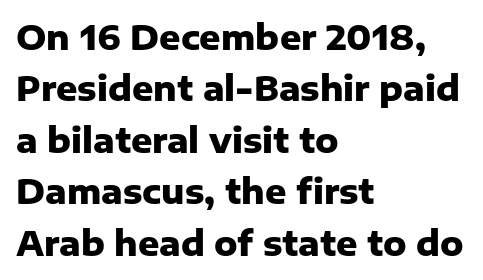
The face used here has the dense, thick strokes of a bold. The rendering uses natural spacing where letterforms have individual widths. The ragged edge is on the right, which tells us the setting is flush left. Observe the absence of serifs on each vertical stroke in this sample.
